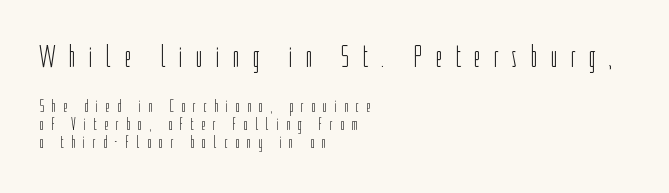
Q: Is the text bold? A: No.
Q: Is the text italic (slanted)? A: No, it is upright.
Q: Is the typeface a serif or a sans-serif typeface? A: Sans-serif.
Q: Is the text underlined? A: No.
Q: How is the paragraph aligned? A: Left-aligned.
Q: Is the spacing between letters normal or unusually wide? A: Unusually wide.
Q: Is the spacing between lines tight, normal or loose? A: Tight.
Q: Which block of text is set in a larger size, the first (top) or the second (bottom)? A: The first (top) one.
Q: Width (condensed, normal, or wide)? A: Condensed.
Q: Stroke contrast? A: Low.
Q: x-height? A: Medium.
Q: Monospaced? A: No.
